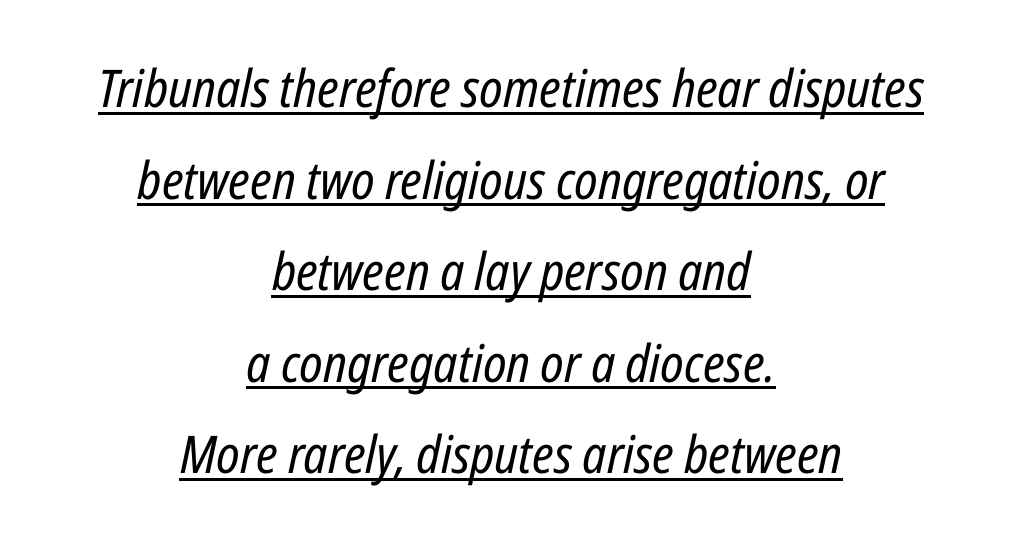
{"italic": "yes", "lean": "right", "slant_degrees": 12, "bold": "no", "weight": "regular", "width": "condensed", "stroke_contrast": "low", "x_height": "medium", "monospaced": "no", "underline": "yes", "align": "center", "line_spacing_ratio": 1.76, "letter_spacing": "normal", "letter_spacing_em": 0.0, "glyph_px": 52}
